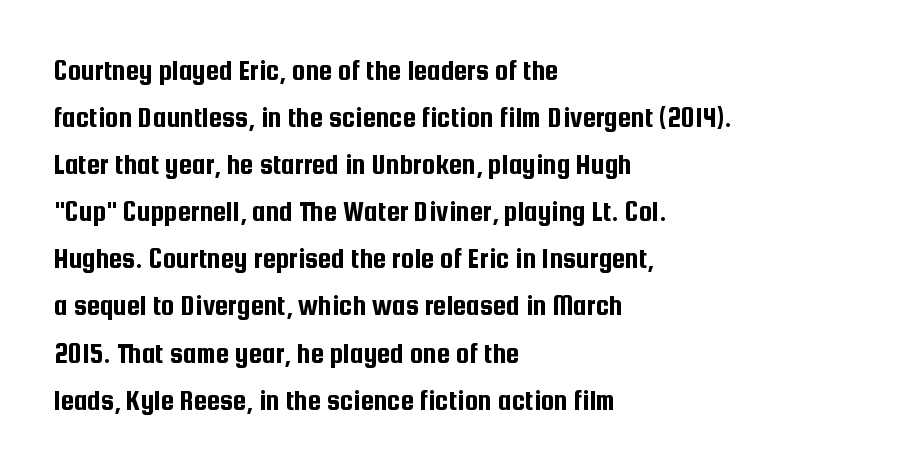
{"serif": "no", "italic": "no", "width": "condensed", "stroke_contrast": "low", "x_height": "medium", "monospaced": "no", "underline": "no", "align": "left", "line_spacing": "normal", "line_spacing_ratio": 1.57, "letter_spacing": "normal", "letter_spacing_em": 0.0, "glyph_px": 30}
